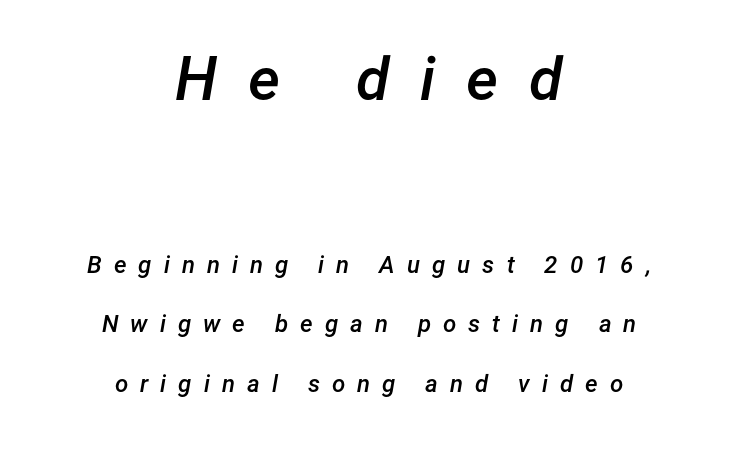
The image shows 61 px semibold type, italic (leaning right); set centered, loose line spacing (2.49x), unusually wide letter spacing (+0.5 em), not underlined; the first (top) block is 2.54x larger; low stroke contrast and a medium x-height.
